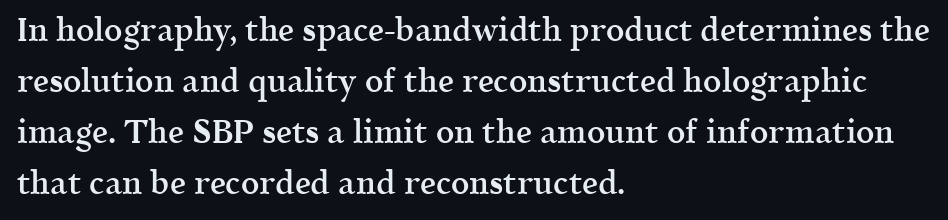
The image shows 32 px semibold serif type, upright; set left-aligned, normal line spacing (1.59x), normal letter spacing, not underlined; a medium x-height.
